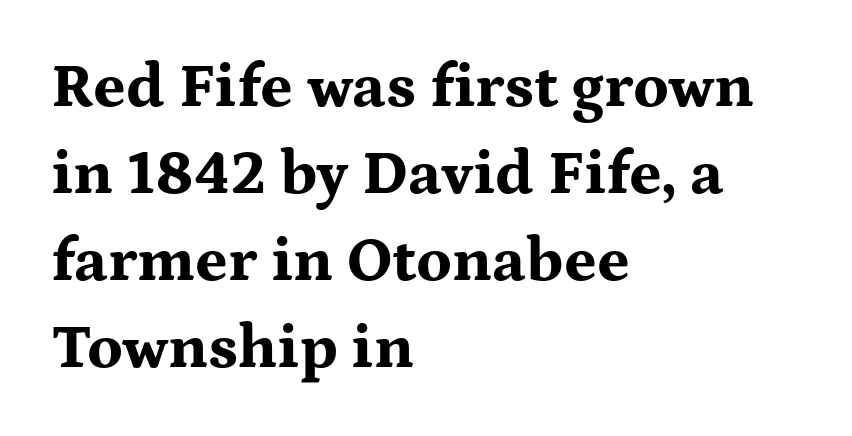
The image shows 63 px bold, wide serif type, upright; set left-aligned, normal line spacing (1.38x), normal letter spacing, not underlined; medium stroke contrast and a medium x-height.
